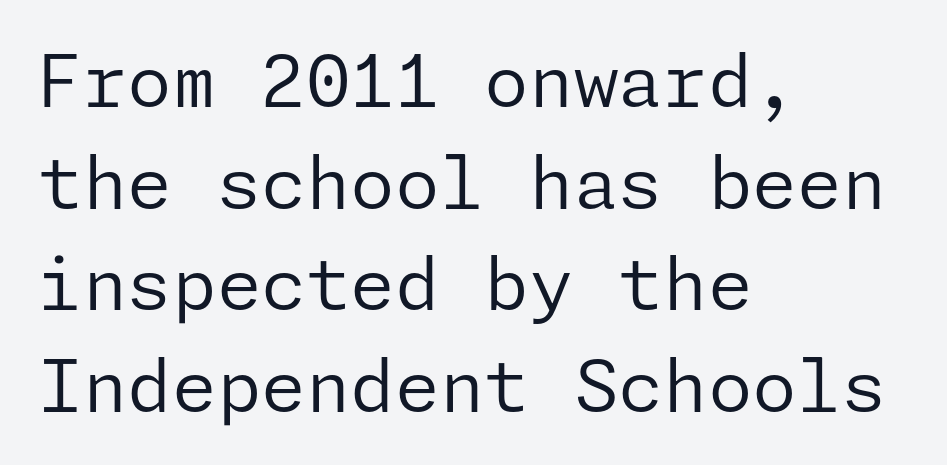
The gap between lines stays unmarked. A typesetter would label this face a sans. Every row of glyphs begins at an identical x-position on the left. The axis of the letterforms is exactly vertical. Nothing unusual about the tracking: characters are spaced as the font intends. The strokes are not fattened; the text isn't bold.
